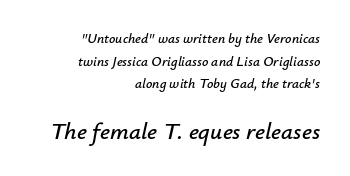
Q: Is the text italic (slanted)? A: Yes, it leans right by about 12 degrees.
Q: Is the text underlined? A: No.
Q: How is the paragraph aligned? A: Right-aligned.
Q: Is the spacing between letters normal or unusually wide? A: Normal.
Q: Is the spacing between lines tight, normal or loose? A: Normal.
Q: Which block of text is set in a larger size, the first (top) or the second (bottom)? A: The second (bottom) one.
